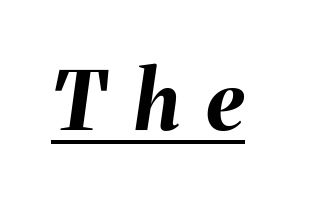
{"italic": "yes", "lean": "right", "slant_degrees": 8, "bold": "yes", "weight": "bold", "width": "normal", "stroke_contrast": "medium", "x_height": "medium", "monospaced": "no", "underline": "yes", "letter_spacing": "wide", "letter_spacing_em": 0.35, "glyph_px": 80}
